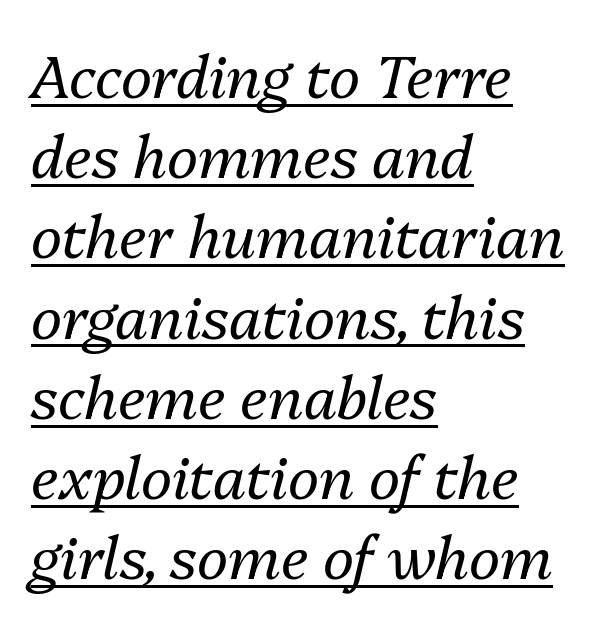
{"italic": "yes", "lean": "right", "slant_degrees": 13, "bold": "no", "weight": "regular", "width": "normal", "stroke_contrast": "medium", "x_height": "medium", "monospaced": "no", "underline": "yes", "align": "left", "line_spacing": "normal", "line_spacing_ratio": 1.36, "letter_spacing": "normal", "letter_spacing_em": 0.0, "glyph_px": 59}
